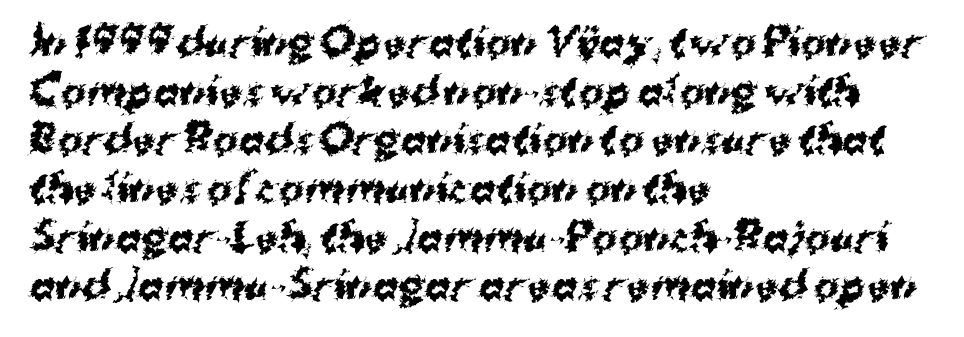
Q: Is the text bold? A: Yes.
Q: Is the typeface a serif or a sans-serif typeface? A: Sans-serif.
Q: Is the text underlined? A: No.
Q: How is the paragraph aligned? A: Left-aligned.
Q: Is the spacing between letters normal or unusually wide? A: Normal.
Q: Is the spacing between lines tight, normal or loose? A: Normal.
Q: Width (condensed, normal, or wide)? A: Normal.
Q: Stroke contrast? A: Medium.
Q: x-height? A: Medium.
Q: Monospaced? A: No.
